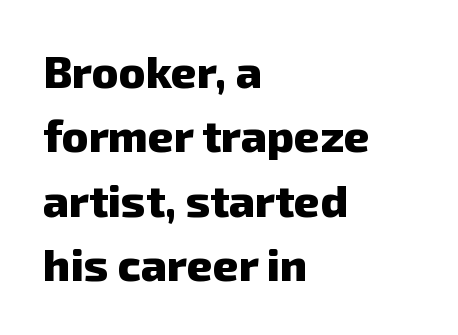
{"serif": "no", "bold": "yes", "weight": "heavy", "width": "normal", "stroke_contrast": "low", "x_height": "medium", "monospaced": "no", "underline": "no", "align": "left", "line_spacing": "normal", "line_spacing_ratio": 1.43, "letter_spacing": "normal", "letter_spacing_em": 0.0, "glyph_px": 45}
